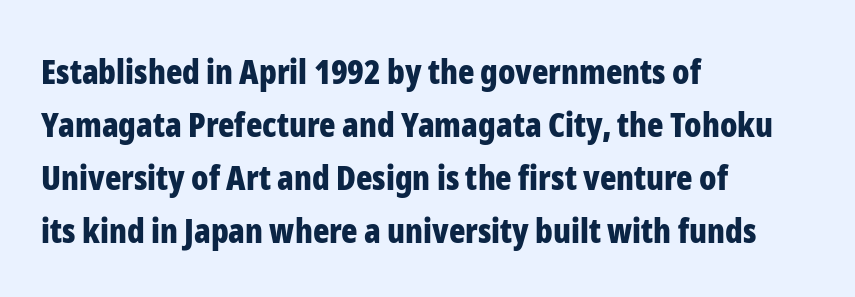
The rendering keeps characters at their native spacing. Typographically, this falls in the sans-serif category. Any mark beneath the type? The region is blank. Tall strokes in this sample are plumb rather than angled. A full-strength bold gives these letters their thick strokes. Reading down the block, your eye returns to a fixed left position each line.
